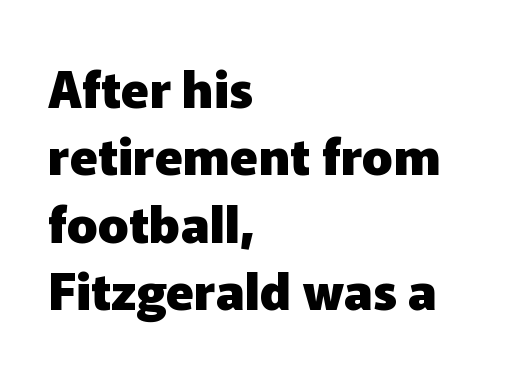
The image shows 51 px heavy sans-serif type, upright; set left-aligned, normal line spacing (1.32x), normal letter spacing, not underlined; low stroke contrast and a medium x-height.
